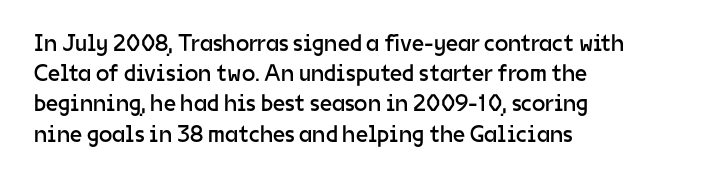
{"italic": "no", "bold": "no", "underline": "no", "align": "left", "line_spacing": "normal", "line_spacing_ratio": 1.26, "letter_spacing": "normal", "letter_spacing_em": 0.0, "glyph_px": 24}
